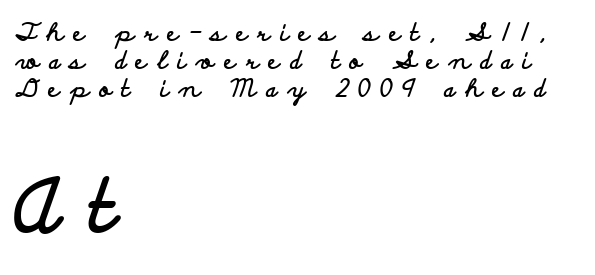
The image shows 73 px bold, wide sans-serif type; set left-aligned, line spacing 1.17x, unusually wide letter spacing (+0.43 em), not underlined; the second (bottom) block is 3.04x larger; low stroke contrast and a small x-height.
